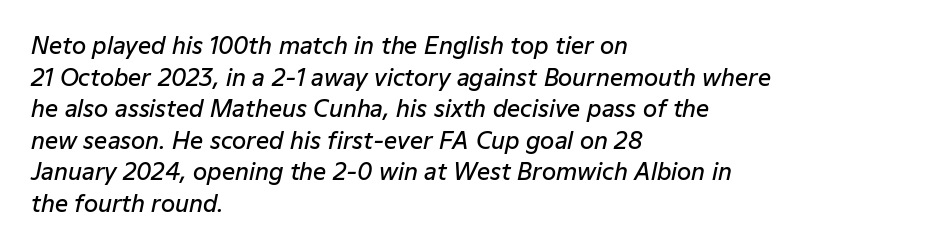
{"italic": "yes", "lean": "right", "slant_degrees": 12, "bold": "semi", "underline": "no", "align": "left", "line_spacing": "normal", "line_spacing_ratio": 1.37, "letter_spacing": "normal", "letter_spacing_em": 0.0, "glyph_px": 23}
